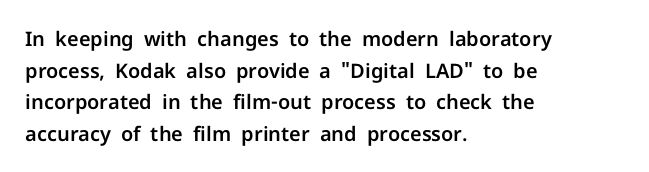
The image shows 20 px text type, upright; set left-aligned, normal line spacing (1.58x), normal letter spacing, not underlined.
